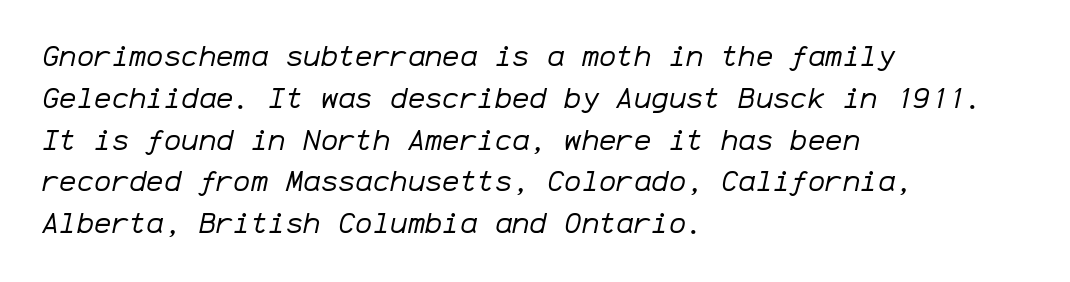
The image shows 29 px regular-weight type, italic (leaning right), monospaced; set left-aligned, normal line spacing (1.44x), normal letter spacing, not underlined; low stroke contrast and a medium x-height.
